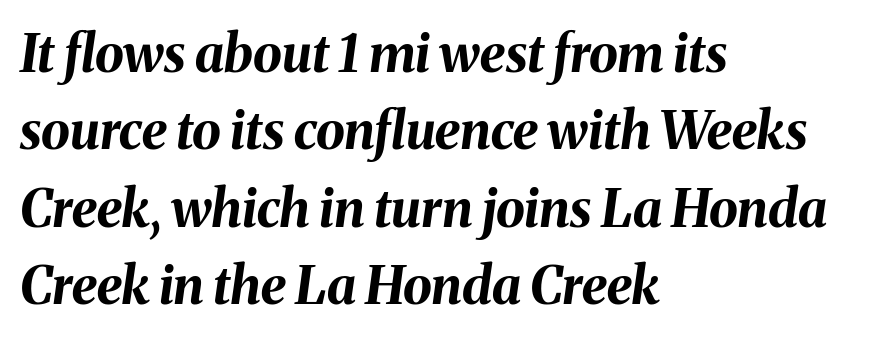
Vertical spacing — default. Check the space under the baseline: it is left empty. Chunky letters — that's bold for sure. A typesetter would call this proportional, since set widths differ per character. Here the glyphs are tracked normally, forming tight word shapes.
